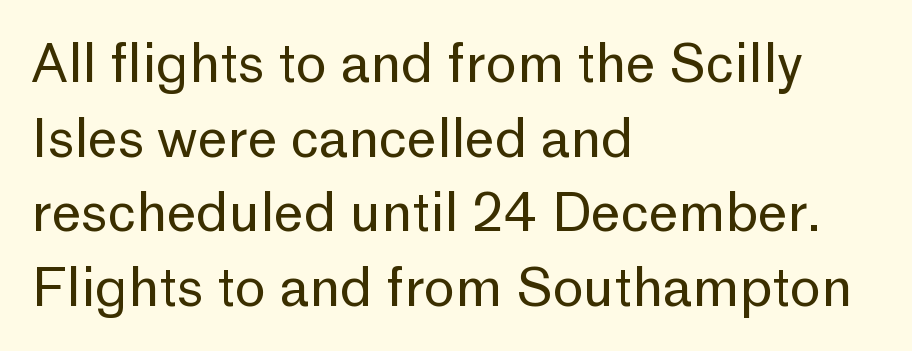
Unlike a traditional serif, this face leaves its strokes unadorned. Does the leading feel generous? No, just average. The characters are drawn with everyday or finer stroke widths. This sample uses plain, unmodified letter spacing.
